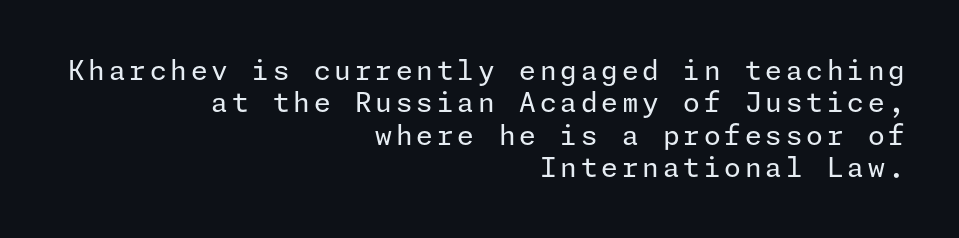
The image shows 27 px text type, upright; set right-aligned, line spacing 1.2x, not underlined.
